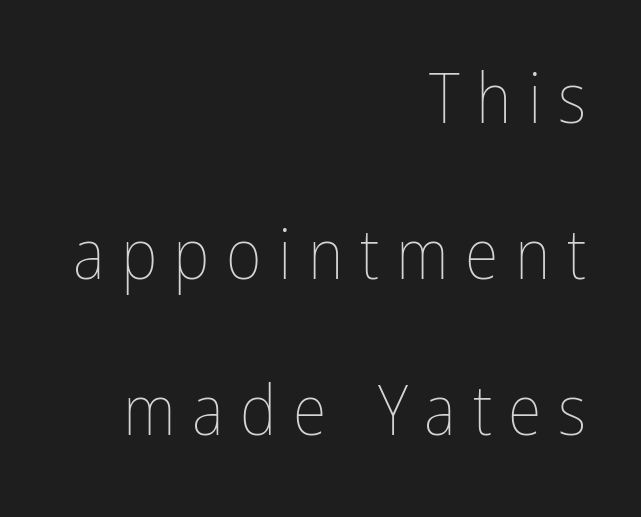
The image shows 69 px thin, condensed type, upright; set right-aligned, loose line spacing (2.26x), unusually wide letter spacing (+0.24 em), not underlined; low stroke contrast and a medium x-height.
